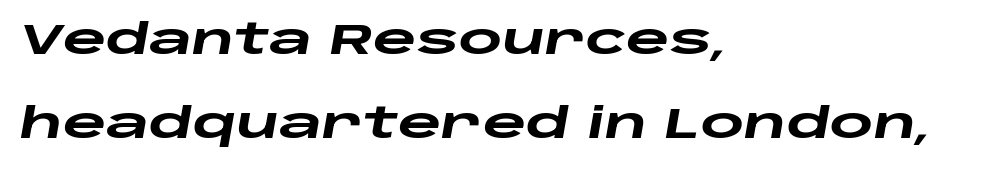
Q: Is the text bold? A: Yes.
Q: Is the text italic (slanted)? A: Yes, it leans right by about 10 degrees.
Q: Is the text underlined? A: No.
Q: How is the paragraph aligned? A: Left-aligned.
Q: Is the spacing between letters normal or unusually wide? A: Normal.
Q: Is the spacing between lines tight, normal or loose? A: Loose.
Q: Width (condensed, normal, or wide)? A: Wide.
Q: Stroke contrast? A: Low.
Q: x-height? A: Large.
Q: Monospaced? A: No.
